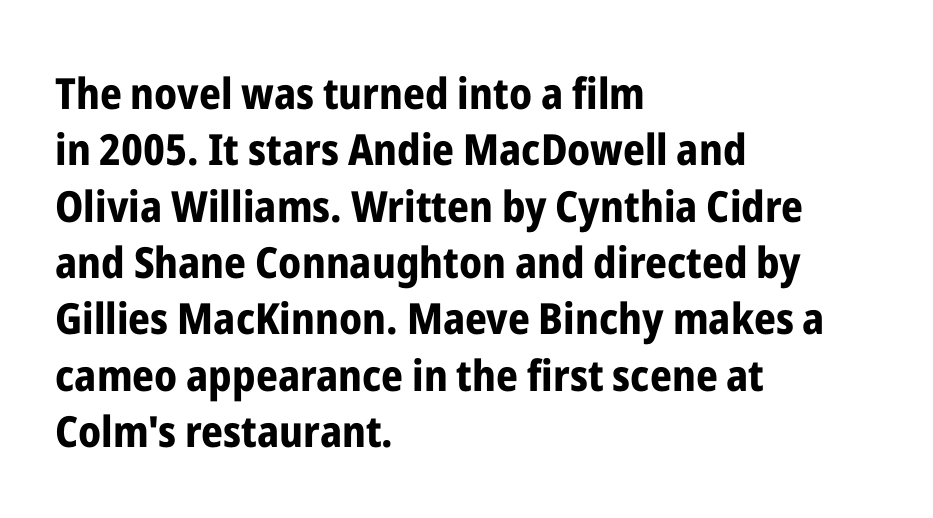
The image shows 43 px bold, condensed sans-serif type, upright; set left-aligned, normal line spacing (1.31x), normal letter spacing, not underlined; low stroke contrast and a medium x-height.
